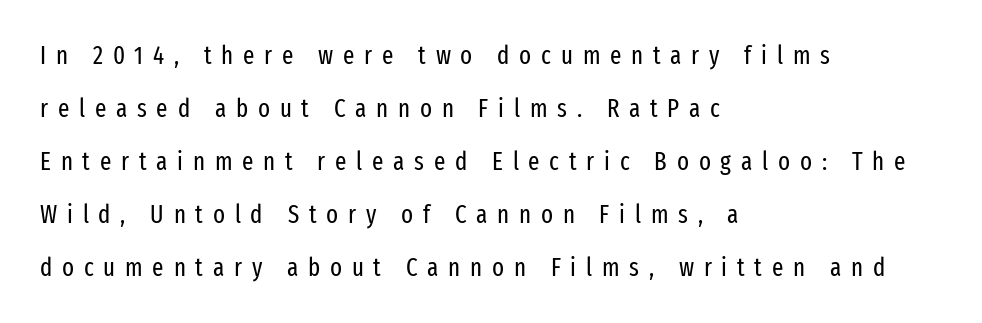
Teacher's note: observe the even left margin — that is flush-left alignment. Here the glyphs are tracked loosely, breaking word shapes into spaced letters. The weight would be labelled regular, book, light, or lighter still. If you measured baseline to baseline, you'd find a long distance. The area under the type is left untouched.
